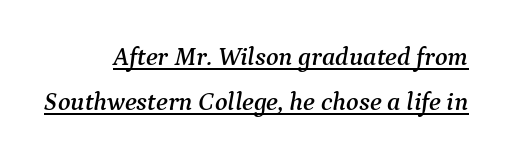
This sample is right-justified, so line beginnings fall wherever the words allow. Honestly, the letter spacing is just normal — you wouldn't notice it. This sample carries an underscore along the baseline area. Italic: yes, the glyphs are oblique.
